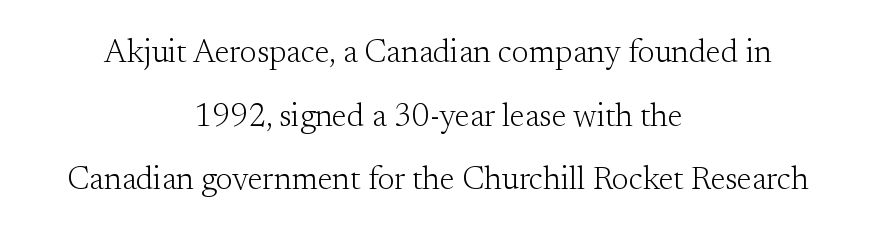
{"serif": "yes", "italic": "no", "bold": "no", "weight": "light", "width": "normal", "stroke_contrast": "medium", "x_height": "small", "monospaced": "no", "underline": "no", "align": "center", "line_spacing": "loose", "line_spacing_ratio": 1.99, "letter_spacing": "normal", "letter_spacing_em": 0.0, "glyph_px": 32}
